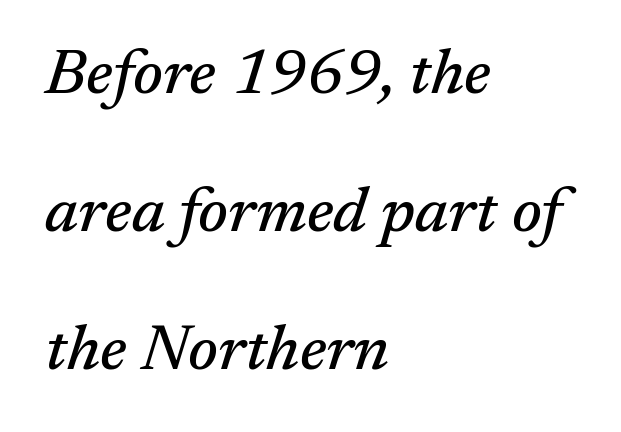
The image shows 64 px serif type, italic (leaning right); set left-aligned, loose line spacing (2.16x), normal letter spacing, not underlined; medium stroke contrast and a medium x-height.
